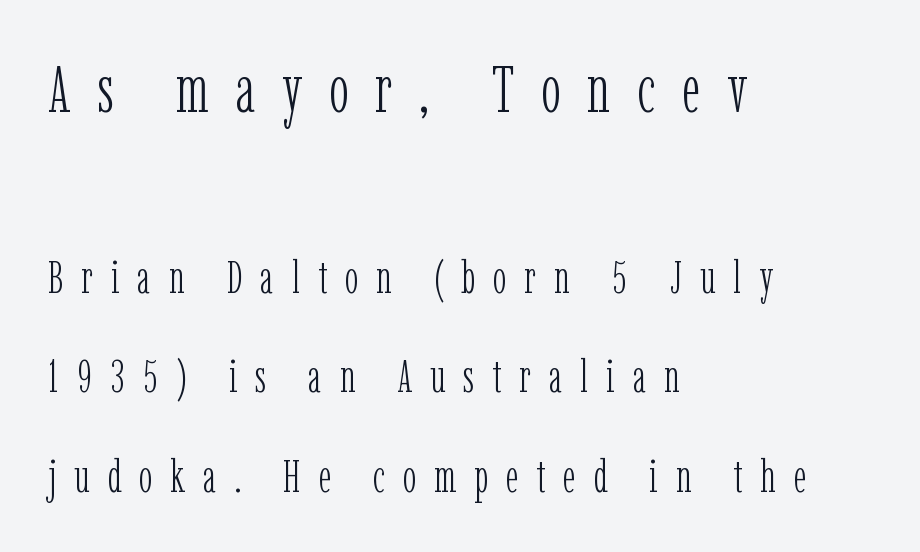
{"serif": "yes", "italic": "no", "bold": "no", "weight": "light", "width": "condensed", "stroke_contrast": "low", "x_height": "medium", "monospaced": "no", "underline": "no", "align": "left", "line_spacing": "loose", "line_spacing_ratio": 2.21, "letter_spacing": "wide", "letter_spacing_em": 0.4, "larger_block": "first", "size_ratio": 1.49, "glyph_px": 67}
